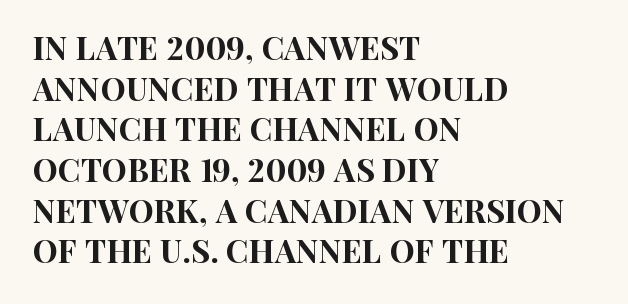
The rendering uses natural spacing where letterforms have individual widths. Stroke terminals: plain, sans-serif. In terms of leading, this rendering sits right in the middle. Does the lettering tilt? It doesn't — this is upright.
